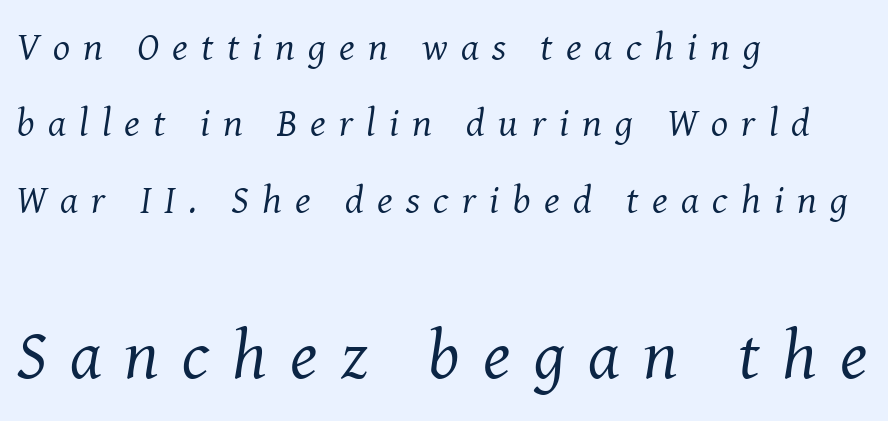
The image shows 70 px regular-weight serif type, italic (leaning right); set left-aligned, loose line spacing (1.91x), unusually wide letter spacing (+0.33 em), not underlined; the second (bottom) block is 1.75x larger; medium stroke contrast and a medium x-height.
